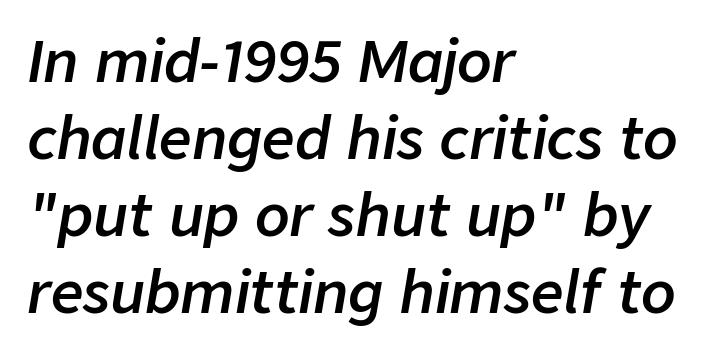
Q: Is the text bold? A: Semi-bold.
Q: Is the text italic (slanted)? A: Yes, it leans right by about 9 degrees.
Q: Is the text underlined? A: No.
Q: How is the paragraph aligned? A: Left-aligned.
Q: Is the spacing between letters normal or unusually wide? A: Normal.
Q: Is the spacing between lines tight, normal or loose? A: Normal.
Q: Width (condensed, normal, or wide)? A: Normal.
Q: Stroke contrast? A: Low.
Q: x-height? A: Medium.
Q: Monospaced? A: No.
